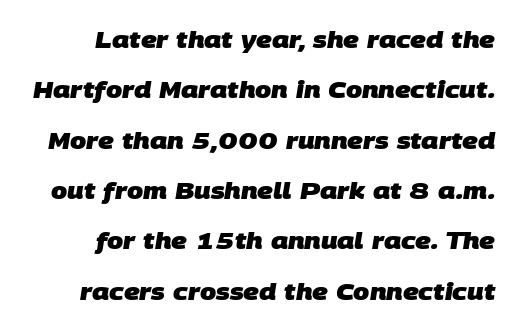
{"bold": "yes", "underline": "no", "line_spacing": "loose", "line_spacing_ratio": 2.19, "letter_spacing": "normal", "letter_spacing_em": 0.0, "glyph_px": 23}
